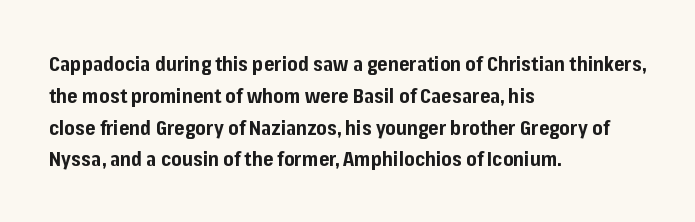
{"italic": "no", "bold": "yes", "underline": "no", "align": "left", "line_spacing": "normal", "line_spacing_ratio": 1.59, "letter_spacing": "normal", "letter_spacing_em": 0.0, "glyph_px": 20}
